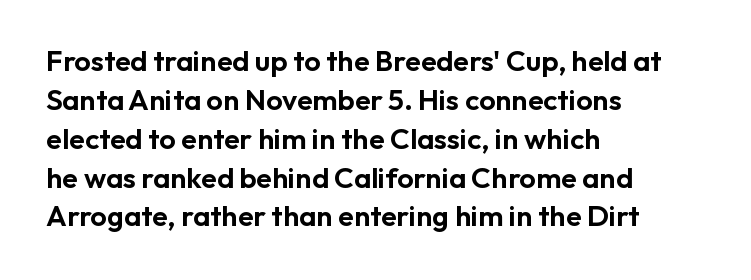
Q: Is the text italic (slanted)? A: No, it is upright.
Q: Is the typeface a serif or a sans-serif typeface? A: Sans-serif.
Q: Is the text underlined? A: No.
Q: How is the paragraph aligned? A: Left-aligned.
Q: Is the spacing between letters normal or unusually wide? A: Normal.
Q: Is the spacing between lines tight, normal or loose? A: Normal.
Q: Width (condensed, normal, or wide)? A: Normal.
Q: Stroke contrast? A: Low.
Q: x-height? A: Medium.
Q: Monospaced? A: No.
